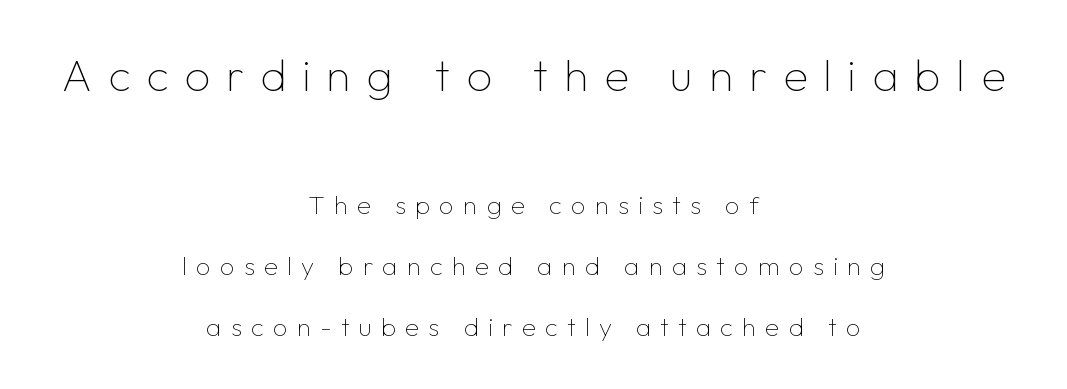
The text was rendered using a sans face with plain stroke endings. Does the leading feel generous? Absolutely, it's lavish. Characters remain perfectly vertical along every line. Character size in the leading block exceeds that of the trailing block. Clear beneath every line of the passage.
